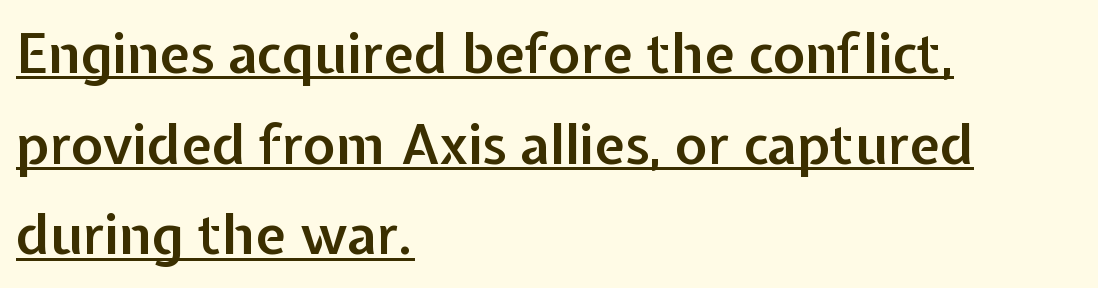
Q: Is the text bold? A: Semi-bold.
Q: Is the text italic (slanted)? A: No, it is upright.
Q: Is the typeface a serif or a sans-serif typeface? A: Sans-serif.
Q: Is the text underlined? A: Yes.
Q: How is the paragraph aligned? A: Left-aligned.
Q: Is the spacing between letters normal or unusually wide? A: Normal.
Q: Is the spacing between lines tight, normal or loose? A: Normal.
Q: Width (condensed, normal, or wide)? A: Normal.
Q: Stroke contrast? A: Low.
Q: x-height? A: Medium.
Q: Monospaced? A: No.
